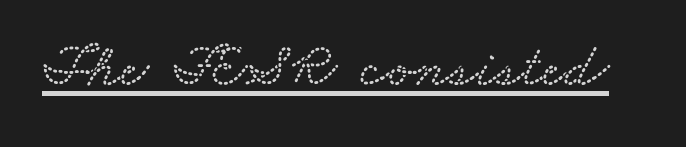
{"width": "wide", "stroke_contrast": "low", "x_height": "small", "monospaced": "no", "underline": "yes", "letter_spacing": "normal", "letter_spacing_em": 0.0, "glyph_px": 62}
